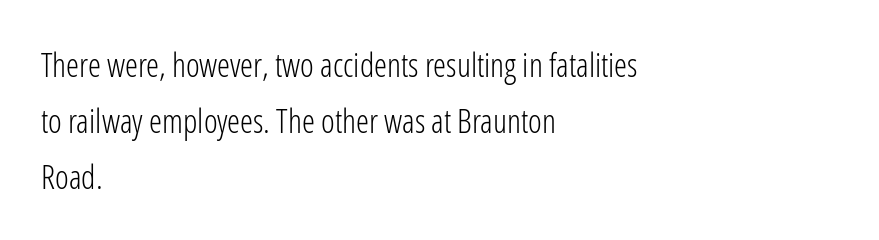
{"serif": "no", "italic": "no", "bold": "no", "weight": "light", "width": "condensed", "stroke_contrast": "low", "x_height": "medium", "monospaced": "no", "underline": "no", "align": "left", "line_spacing": "normal", "line_spacing_ratio": 1.69, "letter_spacing": "normal", "letter_spacing_em": 0.0, "glyph_px": 33}
